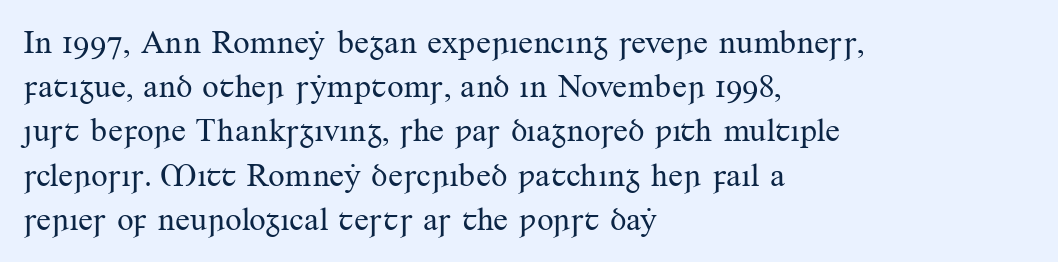
The image shows 33 px regular-weight serif type, upright; set left-aligned, normal line spacing (1.34x), normal letter spacing, not underlined; medium stroke contrast and a small x-height.
